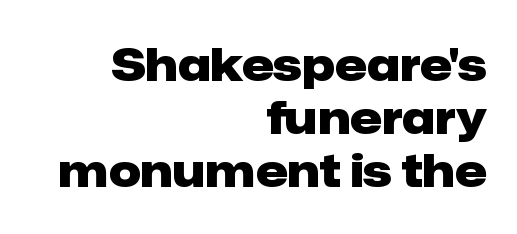
Q: Is the text bold? A: Yes.
Q: Is the text italic (slanted)? A: No, it is upright.
Q: Is the typeface a serif or a sans-serif typeface? A: Sans-serif.
Q: Is the text underlined? A: No.
Q: How is the paragraph aligned? A: Right-aligned.
Q: Is the spacing between letters normal or unusually wide? A: Normal.
Q: Width (condensed, normal, or wide)? A: Normal.
Q: Stroke contrast? A: Low.
Q: x-height? A: Medium.
Q: Monospaced? A: No.
